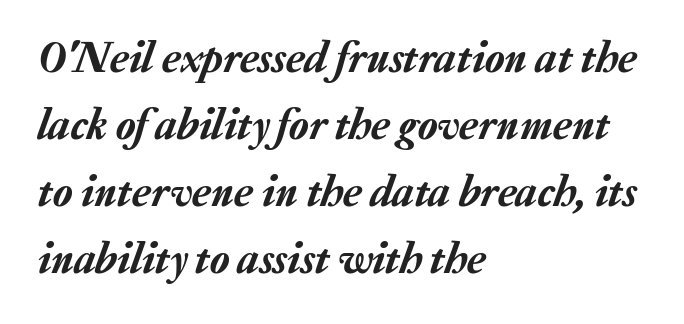
The image shows 45 px text type, italic (leaning right); set left-aligned, normal line spacing (1.49x), normal letter spacing, not underlined; low stroke contrast and a medium x-height.
